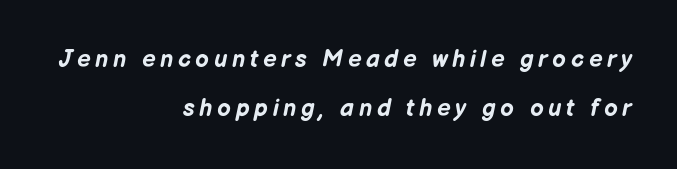
The setting favours the right margin, as signatures and pull-quotes sometimes do. Observe the lean: these are italic letterforms. Reading down the column, the eye jumps a long way to each next line. Descenders are the only things crossing below the line. In terms of weight, the rendering is a true, heavy bold.
